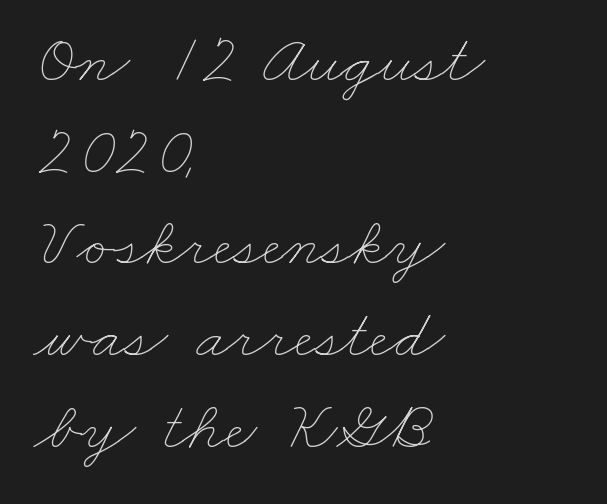
{"bold": "no", "weight": "thin", "width": "wide", "stroke_contrast": "low", "x_height": "small", "monospaced": "no", "underline": "no", "align": "left", "line_spacing": "normal", "line_spacing_ratio": 1.31, "letter_spacing": "normal", "letter_spacing_em": 0.0, "glyph_px": 70}
